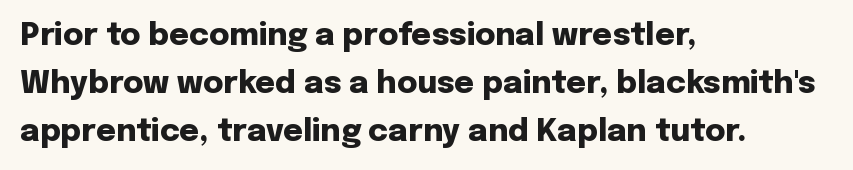
Q: Is the text bold? A: Yes.
Q: Is the text italic (slanted)? A: No, it is upright.
Q: Is the typeface a serif or a sans-serif typeface? A: Sans-serif.
Q: Is the text underlined? A: No.
Q: How is the paragraph aligned? A: Left-aligned.
Q: Is the spacing between letters normal or unusually wide? A: Normal.
Q: Is the spacing between lines tight, normal or loose? A: Normal.
Q: Width (condensed, normal, or wide)? A: Normal.
Q: Stroke contrast? A: Low.
Q: x-height? A: Medium.
Q: Monospaced? A: No.
